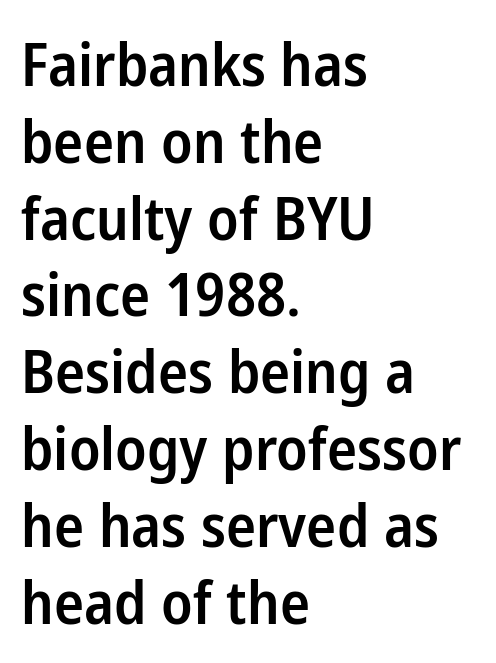
{"serif": "no", "italic": "no", "bold": "semi", "weight": "semibold", "width": "condensed", "stroke_contrast": "low", "x_height": "medium", "monospaced": "no", "underline": "no", "align": "left", "line_spacing": "normal", "line_spacing_ratio": 1.28, "letter_spacing": "normal", "letter_spacing_em": 0.0, "glyph_px": 60}
